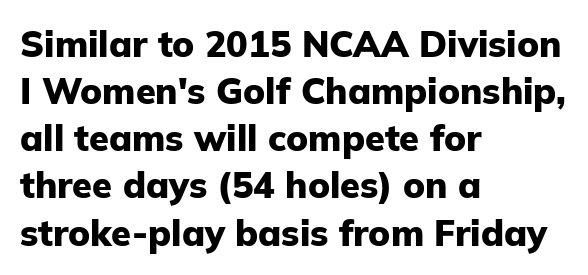
{"serif": "no", "italic": "no", "bold": "yes", "weight": "heavy", "width": "normal", "stroke_contrast": "low", "x_height": "medium", "monospaced": "no", "underline": "no", "align": "left", "line_spacing": "normal", "line_spacing_ratio": 1.31, "letter_spacing": "normal", "letter_spacing_em": 0.0, "glyph_px": 36}
